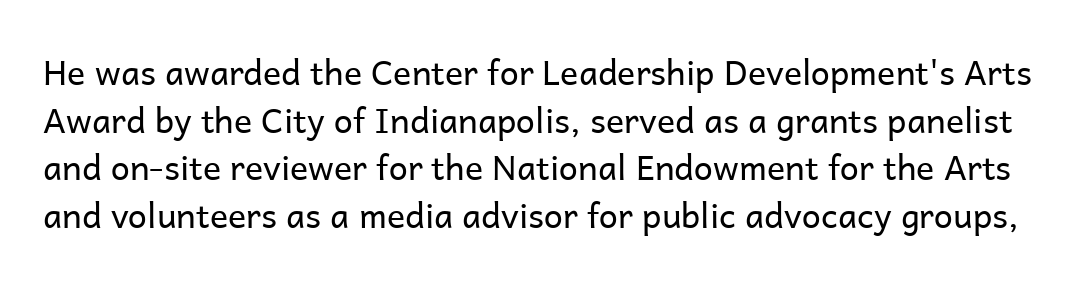
Q: Is the text bold? A: No.
Q: Is the text italic (slanted)? A: No, it is upright.
Q: Is the typeface a serif or a sans-serif typeface? A: Sans-serif.
Q: Is the text underlined? A: No.
Q: Is the spacing between letters normal or unusually wide? A: Normal.
Q: Is the spacing between lines tight, normal or loose? A: Normal.
Q: Width (condensed, normal, or wide)? A: Normal.
Q: Stroke contrast? A: Low.
Q: x-height? A: Medium.
Q: Monospaced? A: No.
